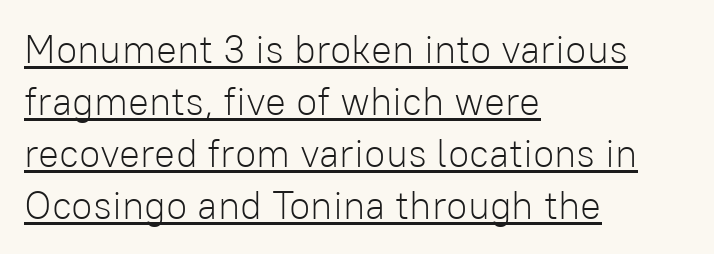
Q: Is the text bold? A: No.
Q: Is the text italic (slanted)? A: No, it is upright.
Q: Is the typeface a serif or a sans-serif typeface? A: Sans-serif.
Q: Is the text underlined? A: Yes.
Q: How is the paragraph aligned? A: Left-aligned.
Q: Is the spacing between letters normal or unusually wide? A: Normal.
Q: Is the spacing between lines tight, normal or loose? A: Normal.
Q: Width (condensed, normal, or wide)? A: Normal.
Q: Stroke contrast? A: Low.
Q: x-height? A: Medium.
Q: Monospaced? A: No.
